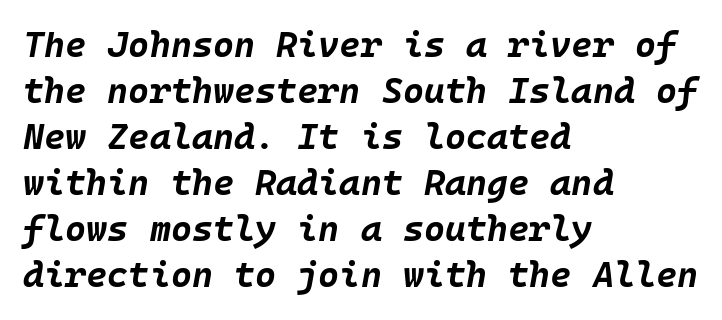
{"italic": "yes", "lean": "right", "slant_degrees": 10, "bold": "yes", "weight": "bold", "width": "normal", "stroke_contrast": "low", "x_height": "large", "underline": "no", "align": "left", "line_spacing": "normal", "line_spacing_ratio": 1.28, "letter_spacing": "normal", "letter_spacing_em": 0.0, "glyph_px": 36}
